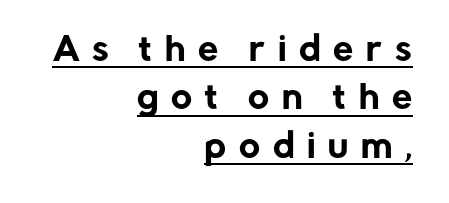
The image shows 32 px sans-serif type, upright; set right-aligned, normal line spacing (1.51x), unusually wide letter spacing (+0.4 em), underlined; low stroke contrast and a medium x-height.
